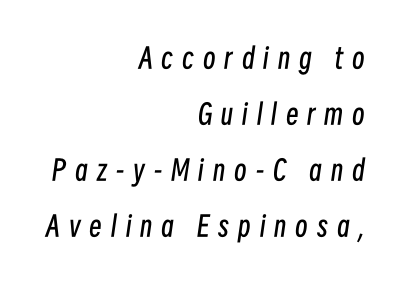
Q: Is the text bold? A: No.
Q: Is the text italic (slanted)? A: Yes, it leans right by about 8 degrees.
Q: Is the text underlined? A: No.
Q: How is the paragraph aligned? A: Right-aligned.
Q: Is the spacing between letters normal or unusually wide? A: Unusually wide.
Q: Is the spacing between lines tight, normal or loose? A: Loose.
Q: Width (condensed, normal, or wide)? A: Condensed.
Q: Stroke contrast? A: Low.
Q: x-height? A: Medium.
Q: Monospaced? A: No.
